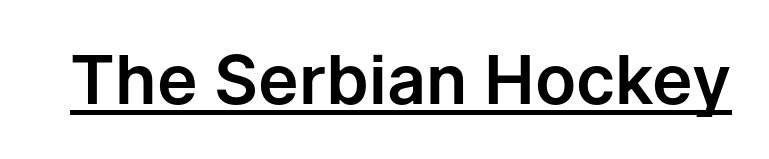
The image shows 68 px sans-serif type, upright; set normal letter spacing, underlined; low stroke contrast and a medium x-height.
